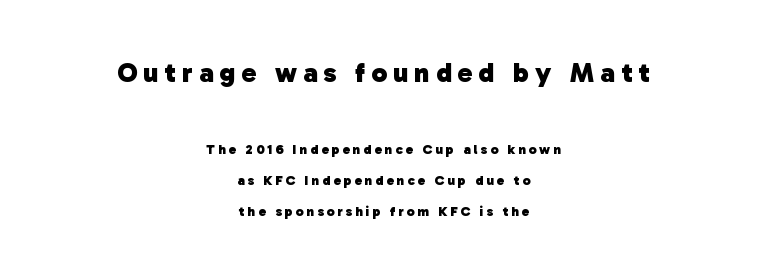
Q: Is the text bold? A: Yes.
Q: Is the typeface a serif or a sans-serif typeface? A: Sans-serif.
Q: Is the text underlined? A: No.
Q: How is the paragraph aligned? A: Centered.
Q: Is the spacing between letters normal or unusually wide? A: Unusually wide.
Q: Is the spacing between lines tight, normal or loose? A: Loose.
Q: Which block of text is set in a larger size, the first (top) or the second (bottom)? A: The first (top) one.
Q: Width (condensed, normal, or wide)? A: Normal.
Q: Stroke contrast? A: Low.
Q: x-height? A: Medium.
Q: Monospaced? A: No.
